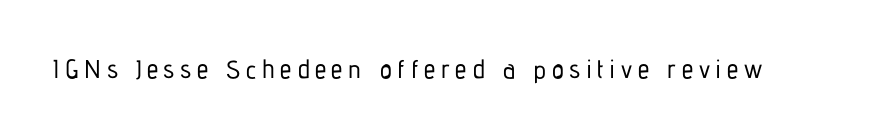
Q: Is the text italic (slanted)? A: No, it is upright.
Q: Is the text underlined? A: No.
Q: Is the spacing between letters normal or unusually wide? A: Unusually wide.
